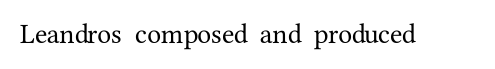
Q: Is the text italic (slanted)? A: No, it is upright.
Q: Is the typeface a serif or a sans-serif typeface? A: Serif.
Q: Is the text underlined? A: No.
Q: Is the spacing between letters normal or unusually wide? A: Normal.
Q: Width (condensed, normal, or wide)? A: Normal.
Q: Stroke contrast? A: Medium.
Q: x-height? A: Medium.
Q: Monospaced? A: No.
